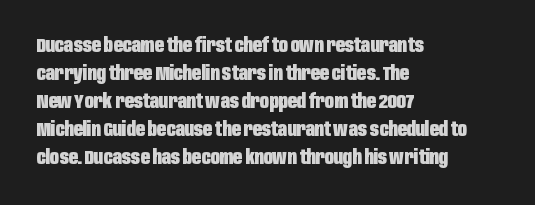
Its strokes are broad and dark, the hallmark of bold type. Plain, unruled lines of type. The paragraph shown leans on its left margin. Reading down the column, the eye jumps a familiar distance to each next line. Vertical strokes here are truly vertical.
